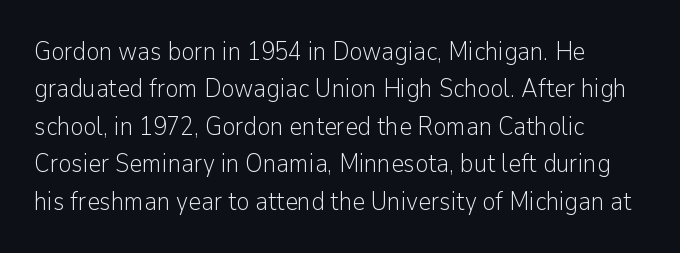
{"italic": "no", "bold": "no", "underline": "no", "align": "left", "line_spacing": "normal", "line_spacing_ratio": 1.5, "letter_spacing": "normal", "letter_spacing_em": 0.0, "glyph_px": 25}
